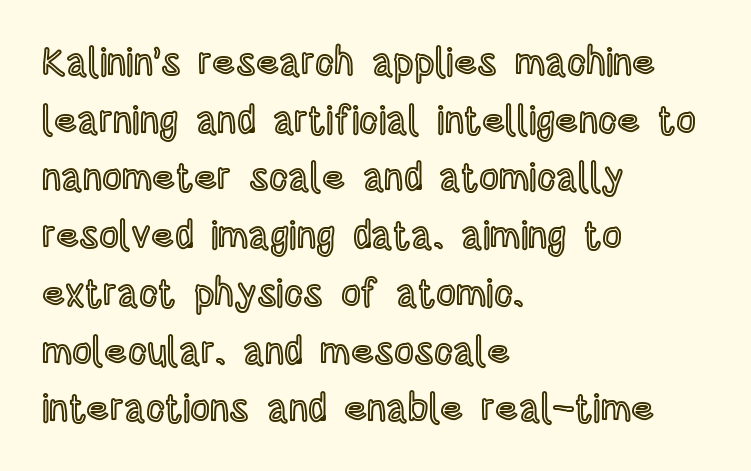
The line-height multiplier appears to be the usual default. The compositor pushed each line to the left boundary. This sample uses plain, unmodified letter spacing. The lettering holds an erect, upright posture throughout.
